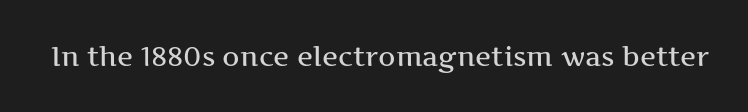
This rendering leaves character spacing at its baseline value. Has an underline been added? It has not. No italicization has been applied; the sample stays upright.
